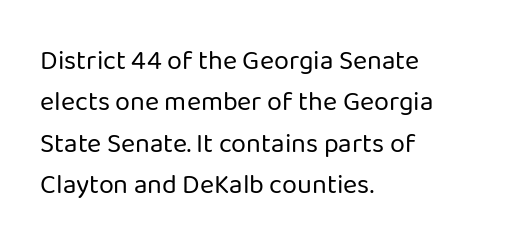
Q: Is the text bold? A: No.
Q: Is the text italic (slanted)? A: No, it is upright.
Q: Is the text underlined? A: No.
Q: How is the paragraph aligned? A: Left-aligned.
Q: Is the spacing between letters normal or unusually wide? A: Normal.
Q: Is the spacing between lines tight, normal or loose? A: Normal.
